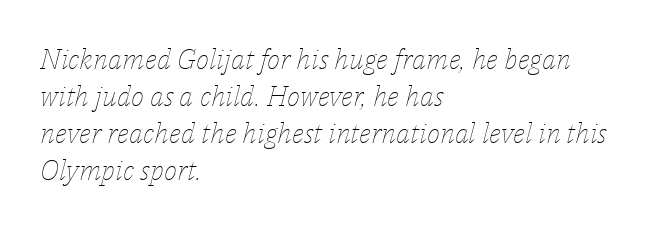
{"italic": "yes", "lean": "right", "slant_degrees": 14, "bold": "no", "weight": "thin", "width": "normal", "stroke_contrast": "low", "x_height": "medium", "monospaced": "no", "underline": "no", "align": "left", "line_spacing": "normal", "line_spacing_ratio": 1.32, "letter_spacing": "normal", "letter_spacing_em": 0.0, "glyph_px": 28}
